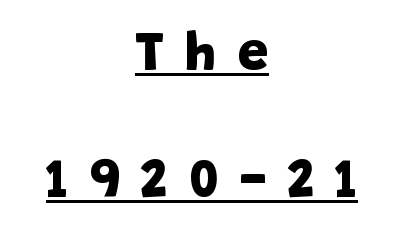
Q: Is the text bold? A: Yes.
Q: Is the typeface a serif or a sans-serif typeface? A: Sans-serif.
Q: Is the text underlined? A: Yes.
Q: How is the paragraph aligned? A: Centered.
Q: Is the spacing between letters normal or unusually wide? A: Unusually wide.
Q: Is the spacing between lines tight, normal or loose? A: Loose.
Q: Width (condensed, normal, or wide)? A: Normal.
Q: Stroke contrast? A: Low.
Q: x-height? A: Large.
Q: Monospaced? A: No.
